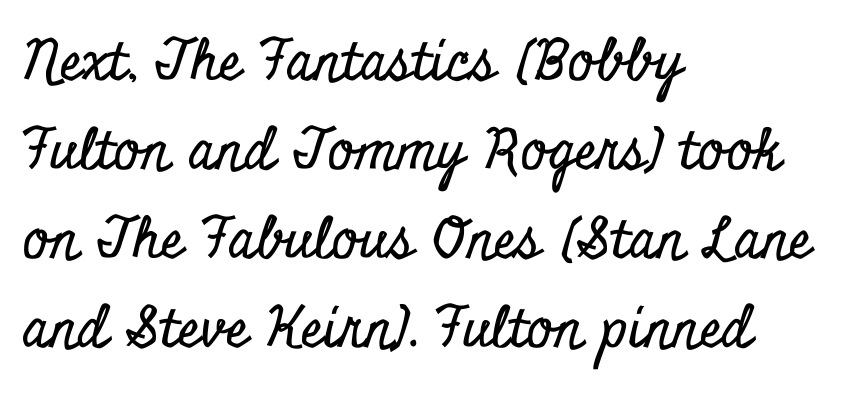
Q: Is the text italic (slanted)? A: Yes.
Q: Is the typeface a serif or a sans-serif typeface? A: Serif.
Q: Is the text underlined? A: No.
Q: How is the paragraph aligned? A: Left-aligned.
Q: Is the spacing between letters normal or unusually wide? A: Normal.
Q: Is the spacing between lines tight, normal or loose? A: Normal.
Q: Width (condensed, normal, or wide)? A: Condensed.
Q: Stroke contrast? A: Low.
Q: x-height? A: Small.
Q: Monospaced? A: No.
